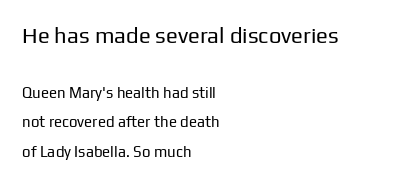
{"italic": "no", "bold": "no", "underline": "no", "align": "left", "line_spacing": "loose", "line_spacing_ratio": 1.96, "letter_spacing": "normal", "letter_spacing_em": 0.0, "larger_block": "first", "size_ratio": 1.47, "glyph_px": 22}
